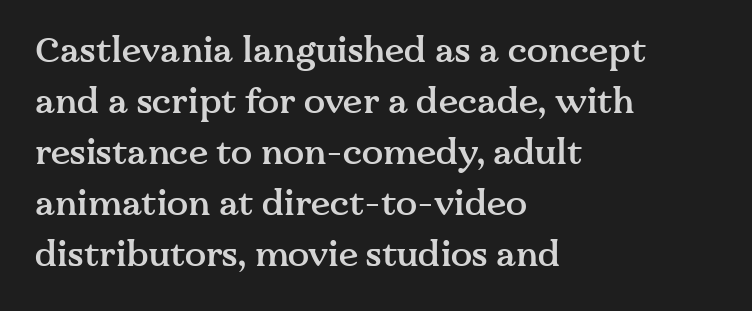
A fair bit of extra ink — the face is semibold, not bold. What stands out about the letter spacing? Nothing — it is the standard amount. The rows are spaced the way most documents space them. This rendering features lettering with no underline. Notice how the passage keeps a crisp vertical edge on the left only.
